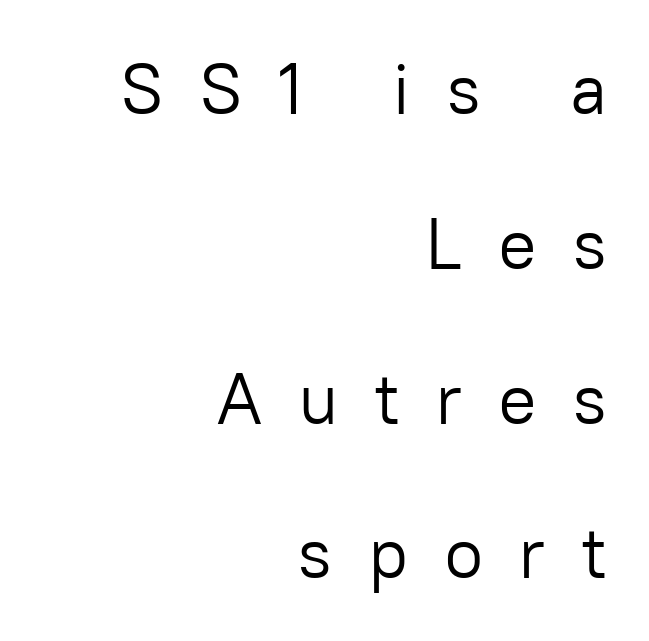
{"serif": "no", "italic": "no", "bold": "no", "weight": "light", "width": "normal", "stroke_contrast": "low", "x_height": "medium", "monospaced": "no", "underline": "no", "align": "right", "line_spacing": "loose", "line_spacing_ratio": 2.15, "letter_spacing": "wide", "letter_spacing_em": 0.49, "glyph_px": 72}
